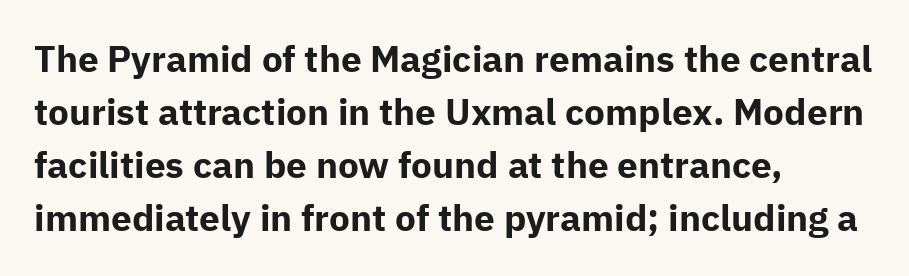
Is there much room between lines? A standard amount, neither cramped nor airy. Just letters on the line, the space beneath them empty. Check where the strokes stop: nothing finishes them off — pure sans. The typesetting leans heavy: a genuine bold. Every character sits straight up, as roman type does.
